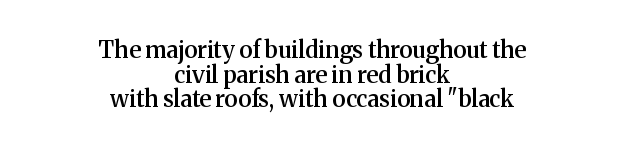
{"italic": "no", "bold": "semi", "underline": "no", "align": "center", "line_spacing": "tight", "line_spacing_ratio": 1.07, "letter_spacing": "normal", "letter_spacing_em": 0.0, "glyph_px": 23}
